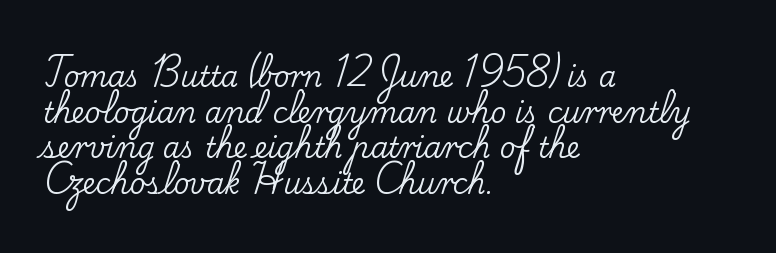
{"serif": "yes", "width": "normal", "stroke_contrast": "low", "x_height": "small", "monospaced": "no", "underline": "no", "align": "left", "line_spacing": "normal", "line_spacing_ratio": 1.27, "letter_spacing": "normal", "letter_spacing_em": 0.0, "glyph_px": 28}
